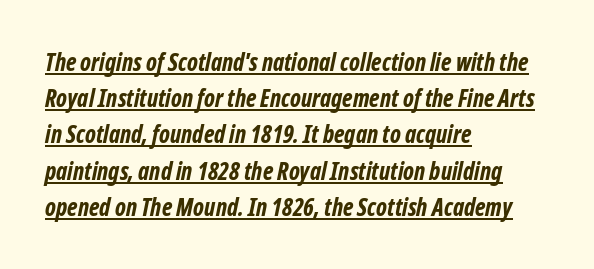
The image shows 24 px bold type; set left-aligned, normal line spacing (1.51x), normal letter spacing, underlined.
